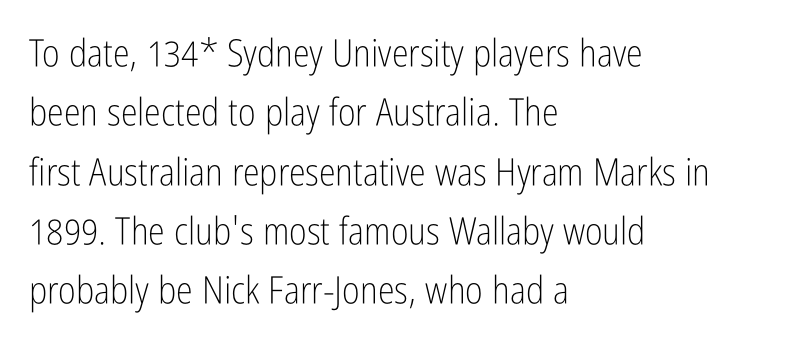
The image shows 38 px light, condensed sans-serif type, upright; set left-aligned, normal line spacing (1.56x), normal letter spacing, not underlined; low stroke contrast and a medium x-height.
